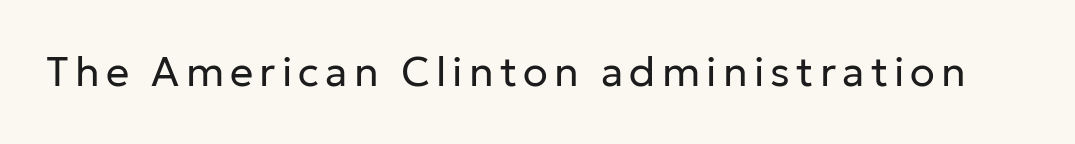
{"serif": "no", "italic": "no", "bold": "no", "weight": "regular", "width": "normal", "stroke_contrast": "low", "x_height": "medium", "monospaced": "no", "underline": "no", "glyph_px": 41}
